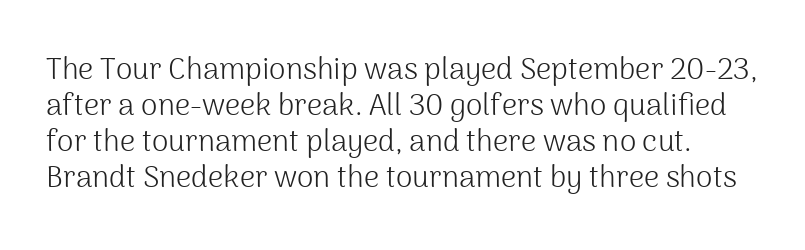
The image shows 30 px light sans-serif type, upright; set line spacing 1.2x, normal letter spacing, not underlined; medium stroke contrast and a medium x-height.
